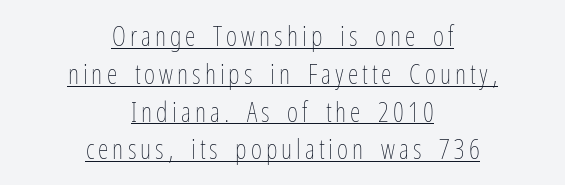
The image shows 27 px text type, upright; set centered, normal line spacing (1.4x), underlined.
